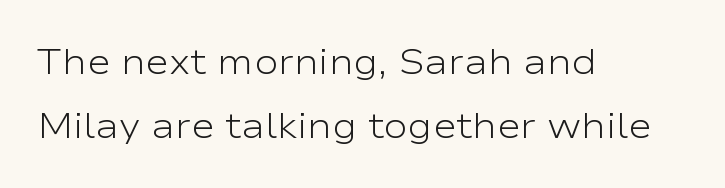
{"serif": "no", "italic": "no", "bold": "no", "weight": "light", "width": "wide", "stroke_contrast": "low", "x_height": "medium", "monospaced": "no", "underline": "no", "align": "left", "line_spacing_ratio": 1.77, "letter_spacing": "normal", "letter_spacing_em": 0.0, "glyph_px": 36}
